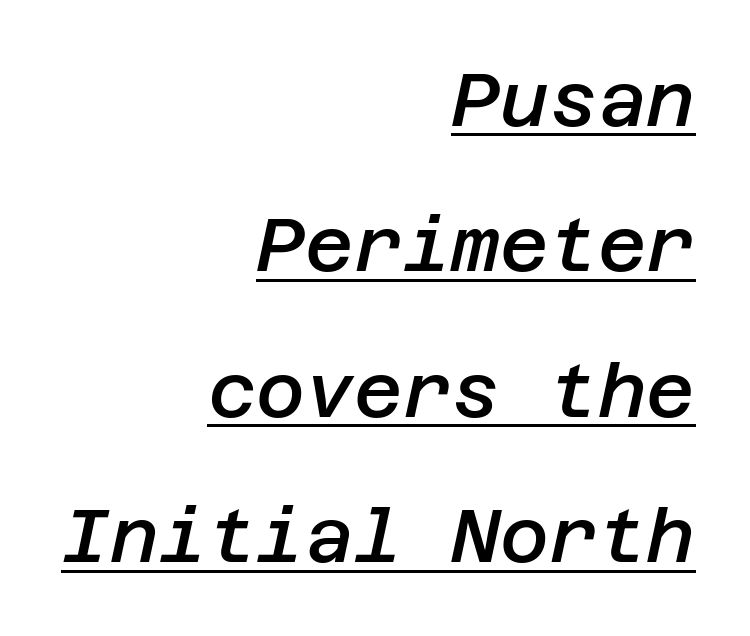
The image shows 75 px semibold type, italic (leaning right); set right-aligned, loose line spacing (1.94x), normal letter spacing, underlined; low stroke contrast and a large x-height.
